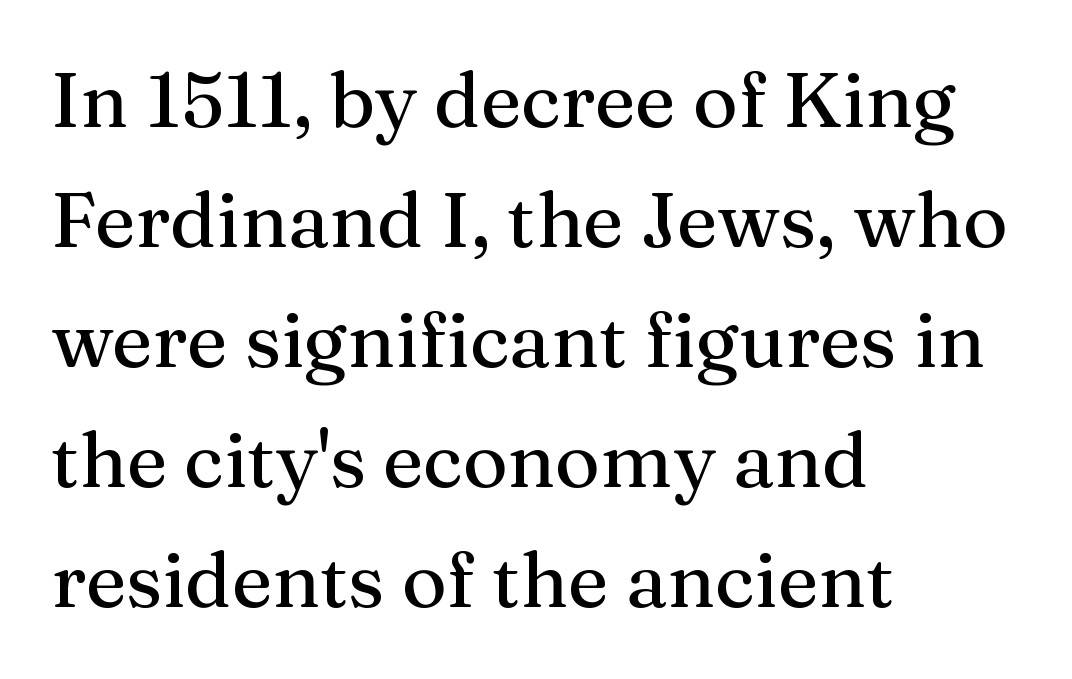
The passage shown is typed in a proportional face where columns would drift. Font category for this specimen: serif. What stands out about the letter spacing? Nothing — it is the standard amount. This is the regular roman posture of the typeface.
